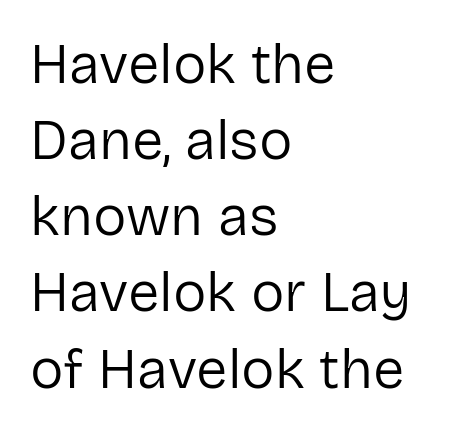
Q: Is the text bold? A: No.
Q: Is the text italic (slanted)? A: No, it is upright.
Q: Is the typeface a serif or a sans-serif typeface? A: Sans-serif.
Q: Is the text underlined? A: No.
Q: How is the paragraph aligned? A: Left-aligned.
Q: Is the spacing between letters normal or unusually wide? A: Normal.
Q: Is the spacing between lines tight, normal or loose? A: Normal.
Q: Width (condensed, normal, or wide)? A: Normal.
Q: Stroke contrast? A: Low.
Q: x-height? A: Medium.
Q: Monospaced? A: No.
